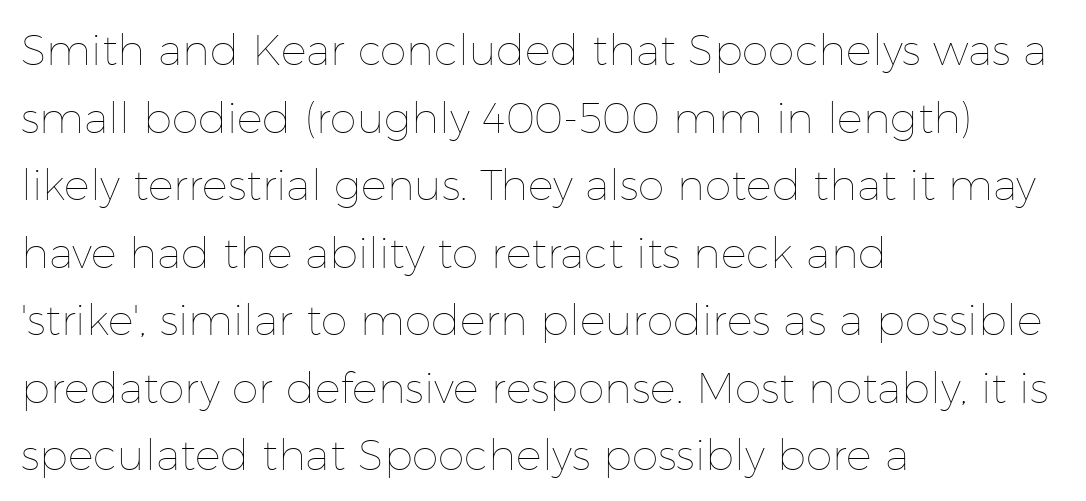
Q: Is the text bold? A: No.
Q: Is the text italic (slanted)? A: No, it is upright.
Q: Is the text underlined? A: No.
Q: How is the paragraph aligned? A: Left-aligned.
Q: Is the spacing between letters normal or unusually wide? A: Normal.
Q: Is the spacing between lines tight, normal or loose? A: Normal.
Q: Width (condensed, normal, or wide)? A: Normal.
Q: Stroke contrast? A: Low.
Q: x-height? A: Medium.
Q: Monospaced? A: No.
